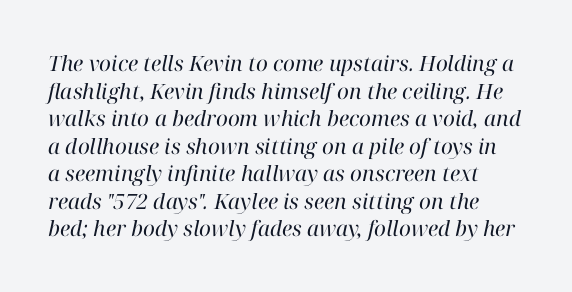
Q: Is the text bold? A: No.
Q: Is the text italic (slanted)? A: Yes, it leans right by about 12 degrees.
Q: Is the text underlined? A: No.
Q: Is the spacing between letters normal or unusually wide? A: Normal.
Q: Is the spacing between lines tight, normal or loose? A: Normal.
